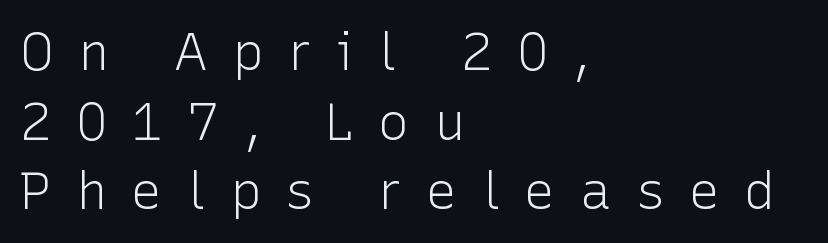
Q: Is the text bold? A: No.
Q: Is the text italic (slanted)? A: No, it is upright.
Q: Is the typeface a serif or a sans-serif typeface? A: Sans-serif.
Q: Is the text underlined? A: No.
Q: How is the paragraph aligned? A: Left-aligned.
Q: Is the spacing between letters normal or unusually wide? A: Unusually wide.
Q: Is the spacing between lines tight, normal or loose? A: Normal.
Q: Width (condensed, normal, or wide)? A: Normal.
Q: Stroke contrast? A: Low.
Q: x-height? A: Medium.
Q: Monospaced? A: No.
